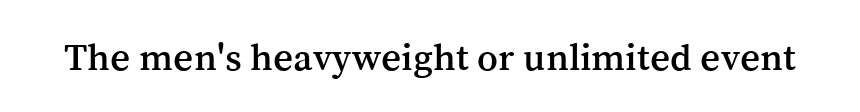
A typesetter would call this proportional, since set widths differ per character. Ordinary non-slanted type is in use. Lines of text with bare space underneath. Regarding serifs, this sample has them.
